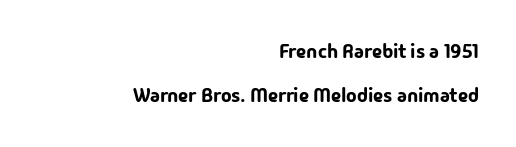
Ascenders rise straight up at ninety degrees. The setting favours the right margin, as signatures and pull-quotes sometimes do. Letter spacing: default. Nobody drew a line under any word here.
